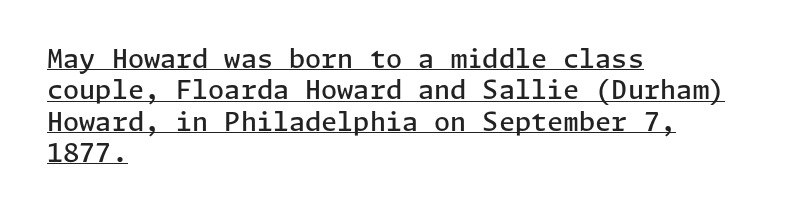
The image shows 26 px text type, upright; set left-aligned, line spacing 1.21x, normal letter spacing, underlined.
